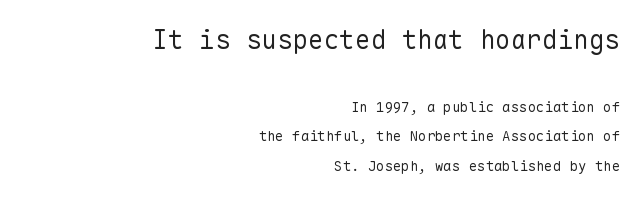
Q: Is the text bold? A: No.
Q: Is the text italic (slanted)? A: No, it is upright.
Q: Is the text underlined? A: No.
Q: How is the paragraph aligned? A: Right-aligned.
Q: Is the spacing between letters normal or unusually wide? A: Normal.
Q: Is the spacing between lines tight, normal or loose? A: Loose.
Q: Which block of text is set in a larger size, the first (top) or the second (bottom)? A: The first (top) one.
